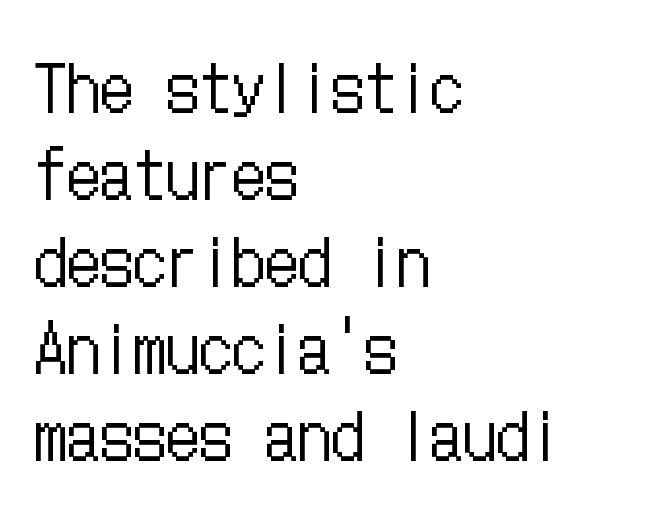
Q: Is the text bold? A: No.
Q: Is the text italic (slanted)? A: No, it is upright.
Q: Is the text underlined? A: No.
Q: How is the paragraph aligned? A: Left-aligned.
Q: Is the spacing between letters normal or unusually wide? A: Normal.
Q: Is the spacing between lines tight, normal or loose? A: Normal.
Q: Width (condensed, normal, or wide)? A: Condensed.
Q: Stroke contrast? A: Low.
Q: x-height? A: Medium.
